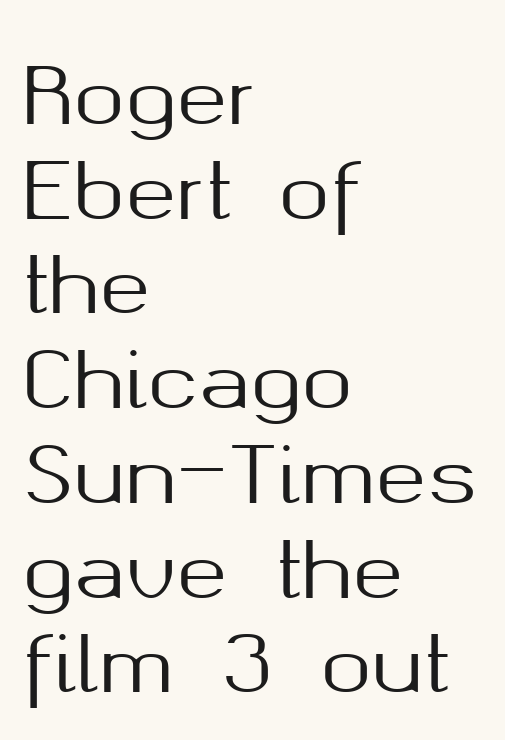
{"serif": "no", "italic": "no", "width": "normal", "stroke_contrast": "medium", "x_height": "medium", "monospaced": "no", "underline": "no", "align": "left", "line_spacing_ratio": 1.23, "letter_spacing": "normal", "letter_spacing_em": 0.0, "glyph_px": 77}
